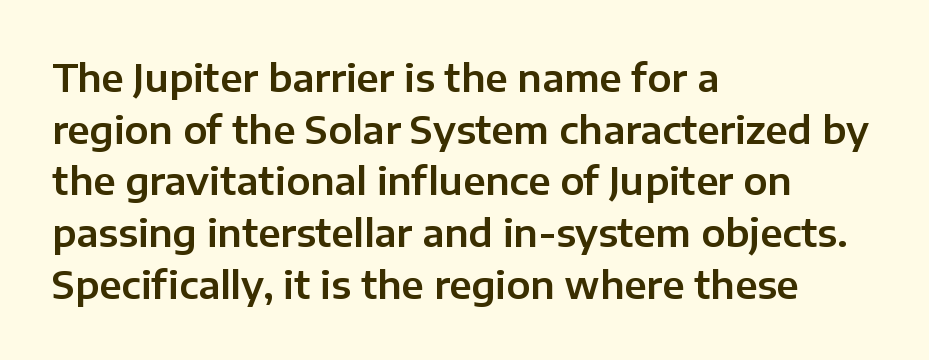
One-word summary of the alignment: left. Tracking value appears to be zero — textbook default spacing. Regular leading. In terms of posture, this sample is upright.
